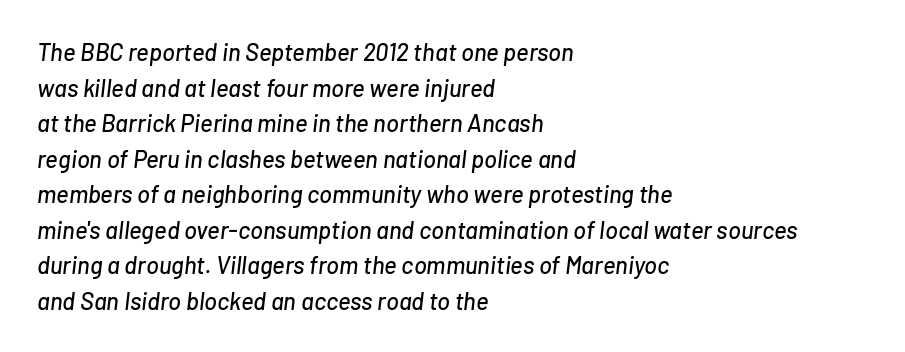
Q: Is the text italic (slanted)? A: Yes, it leans right by about 7 degrees.
Q: Is the text underlined? A: No.
Q: How is the paragraph aligned? A: Left-aligned.
Q: Is the spacing between letters normal or unusually wide? A: Normal.
Q: Is the spacing between lines tight, normal or loose? A: Normal.
